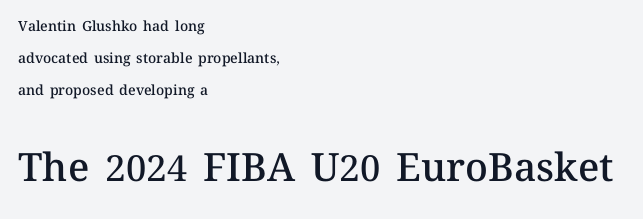
The image shows 39 px semibold type, upright; set left-aligned, loose line spacing (2.28x), normal letter spacing, not underlined; the second (bottom) block is 2.79x larger; medium stroke contrast and a medium x-height.
